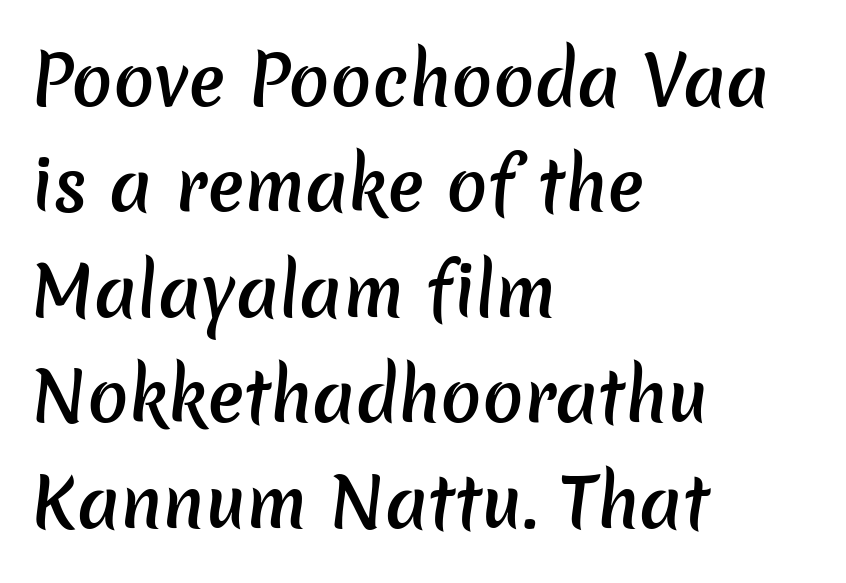
{"serif": "no", "bold": "semi", "weight": "semibold", "width": "normal", "stroke_contrast": "low", "x_height": "medium", "monospaced": "no", "underline": "no", "align": "left", "line_spacing": "normal", "line_spacing_ratio": 1.55, "letter_spacing": "normal", "letter_spacing_em": 0.0, "glyph_px": 68}
